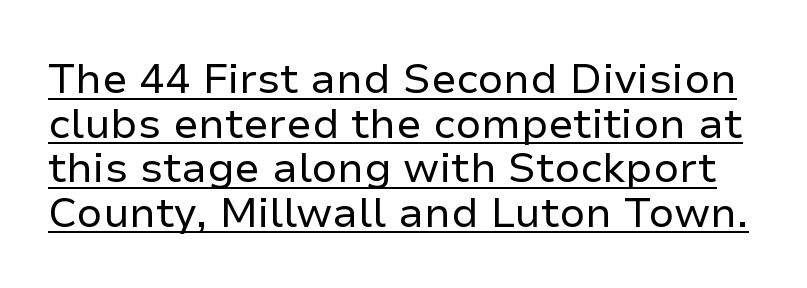
The face used here is proportionally spaced, like ordinary book or web type. Each line of the rendering has a horizontal stroke beneath the glyphs. Italic? Not at all — the glyphs are vertical. Tracking here is standard; glyphs follow each other at the usual distance.
